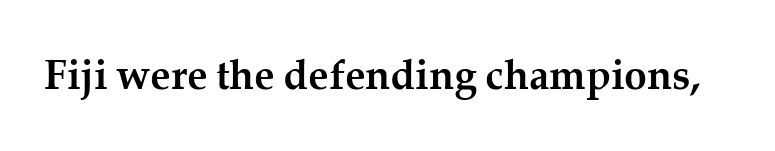
{"serif": "yes", "italic": "no", "bold": "yes", "weight": "semibold", "width": "normal", "stroke_contrast": "medium", "x_height": "medium", "monospaced": "no", "underline": "no", "letter_spacing": "normal", "letter_spacing_em": 0.0, "glyph_px": 41}
